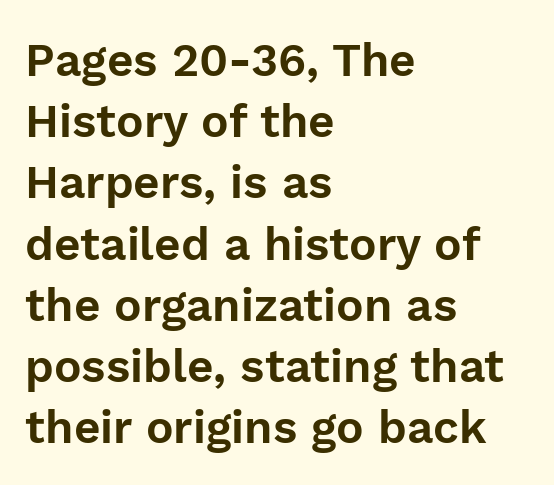
{"serif": "no", "italic": "no", "width": "normal", "stroke_contrast": "low", "x_height": "medium", "monospaced": "no", "underline": "no", "align": "left", "line_spacing": "normal", "line_spacing_ratio": 1.33, "letter_spacing": "normal", "letter_spacing_em": 0.0, "glyph_px": 46}
